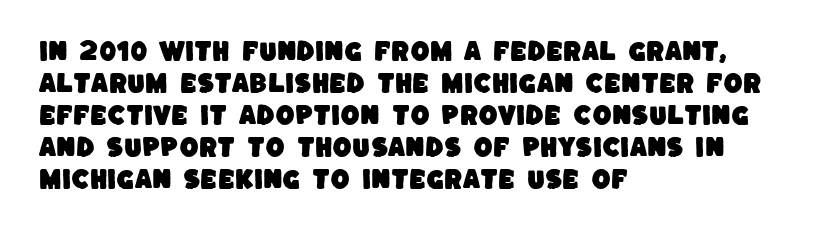
Visually the block forms a straight wall on the left and a jagged coastline on the right. This rendering leaves character spacing at its baseline value. The space beneath each line is pristine and unruled. In terms of leading, this rendering sits right in the middle.
